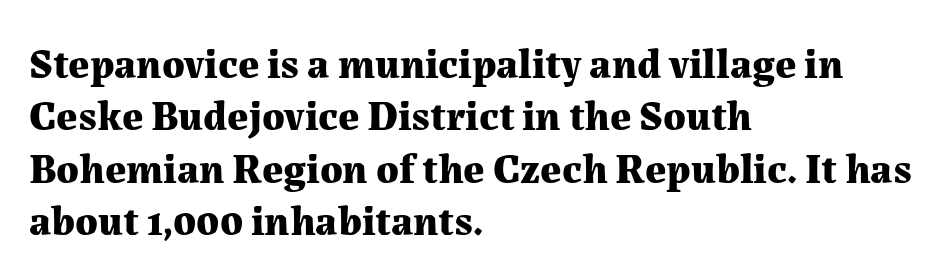
{"serif": "yes", "italic": "no", "bold": "yes", "weight": "bold", "width": "normal", "stroke_contrast": "medium", "x_height": "medium", "monospaced": "no", "underline": "no", "align": "left", "line_spacing": "normal", "line_spacing_ratio": 1.25, "letter_spacing": "normal", "letter_spacing_em": 0.0, "glyph_px": 42}
